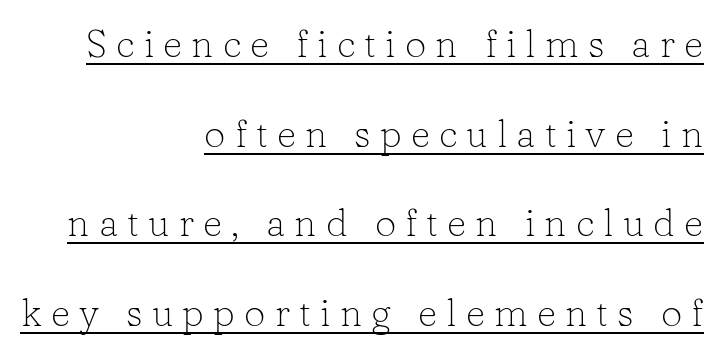
{"serif": "yes", "italic": "no", "bold": "no", "weight": "light", "width": "normal", "stroke_contrast": "low", "x_height": "medium", "monospaced": "no", "underline": "yes", "align": "right", "line_spacing": "loose", "line_spacing_ratio": 2.36, "letter_spacing": "wide", "letter_spacing_em": 0.24, "glyph_px": 38}
